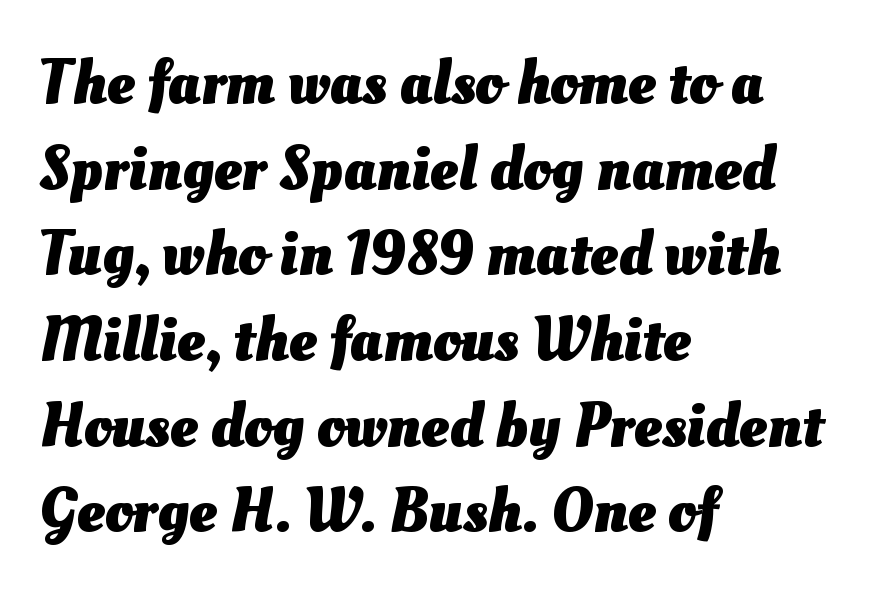
Notice how thick the strokes are: this is what a full bold looks like. Descenders are the only things crossing below the line. The passage shown is typed in a proportional face where columns would drift. Compared with typical body copy, the letter spacing here is the same.
